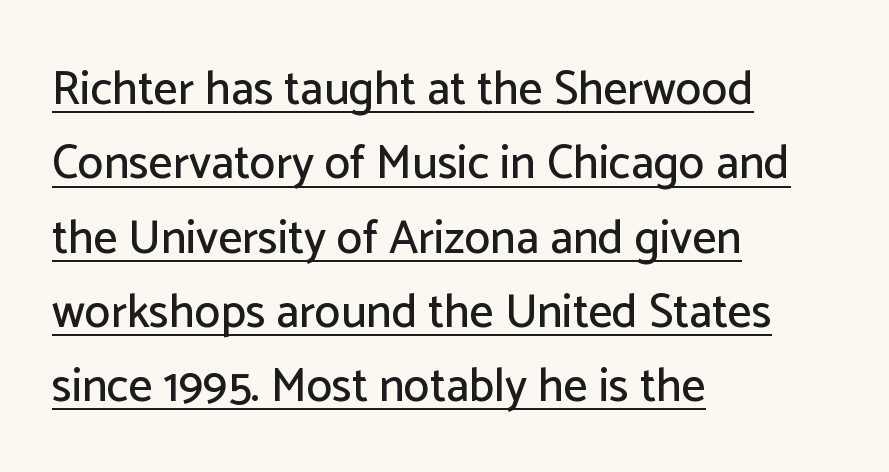
Q: Is the text italic (slanted)? A: No, it is upright.
Q: Is the typeface a serif or a sans-serif typeface? A: Sans-serif.
Q: Is the text underlined? A: Yes.
Q: How is the paragraph aligned? A: Left-aligned.
Q: Is the spacing between letters normal or unusually wide? A: Normal.
Q: Is the spacing between lines tight, normal or loose? A: Normal.
Q: Width (condensed, normal, or wide)? A: Normal.
Q: Stroke contrast? A: Low.
Q: x-height? A: Medium.
Q: Monospaced? A: No.
